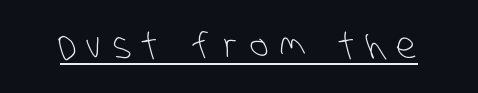
{"serif": "no", "bold": "no", "weight": "light", "width": "condensed", "stroke_contrast": "low", "x_height": "large", "monospaced": "no", "underline": "yes", "letter_spacing": "wide", "letter_spacing_em": 0.32, "glyph_px": 35}
